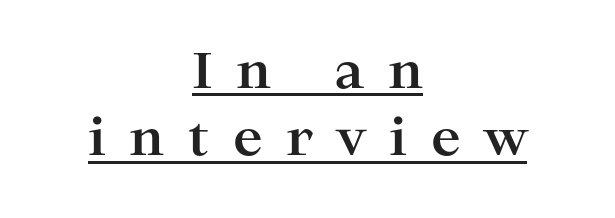
Q: Is the text bold? A: Yes.
Q: Is the text italic (slanted)? A: No, it is upright.
Q: Is the typeface a serif or a sans-serif typeface? A: Serif.
Q: Is the text underlined? A: Yes.
Q: How is the paragraph aligned? A: Centered.
Q: Is the spacing between letters normal or unusually wide? A: Unusually wide.
Q: Is the spacing between lines tight, normal or loose? A: Normal.
Q: Width (condensed, normal, or wide)? A: Wide.
Q: Stroke contrast? A: High.
Q: x-height? A: Medium.
Q: Monospaced? A: No.
